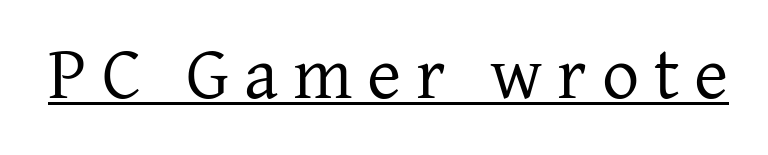
Q: Is the text bold? A: No.
Q: Is the text italic (slanted)? A: No, it is upright.
Q: Is the typeface a serif or a sans-serif typeface? A: Serif.
Q: Is the text underlined? A: Yes.
Q: Is the spacing between letters normal or unusually wide? A: Unusually wide.
Q: Width (condensed, normal, or wide)? A: Normal.
Q: Stroke contrast? A: Low.
Q: x-height? A: Medium.
Q: Monospaced? A: No.
